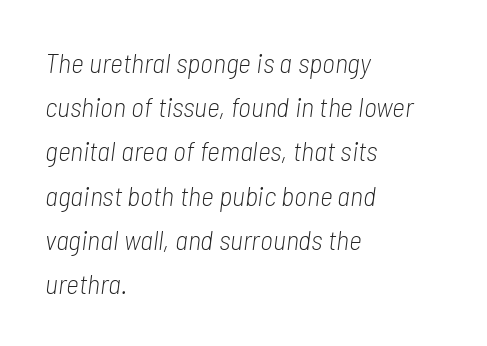
The rendering anchors every line to the left-hand side. Do the characters align in a grid? No, the font is proportional. Characters follow at the spacing the type designer built in. Type without underlining. It's the slanting kind of type. Vertical stems look standard width or narrower in stroke.
